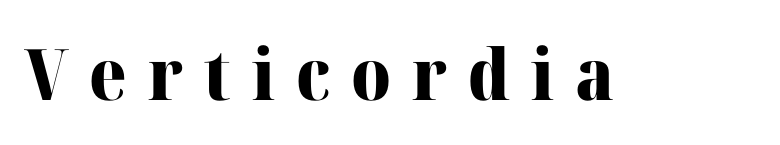
This is the regular roman posture of the typeface. Check where the strokes stop: tiny serifs finish them off. The baseline area is clear. The line texture is sparse and dotted thanks to wide tracking. Compared with an ordinary text face, these strokes are far heavier — a full bold.
